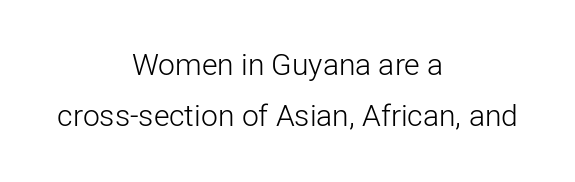
Q: Is the text bold? A: No.
Q: Is the text italic (slanted)? A: No, it is upright.
Q: Is the typeface a serif or a sans-serif typeface? A: Sans-serif.
Q: Is the text underlined? A: No.
Q: How is the paragraph aligned? A: Centered.
Q: Is the spacing between letters normal or unusually wide? A: Normal.
Q: Width (condensed, normal, or wide)? A: Normal.
Q: Stroke contrast? A: Low.
Q: x-height? A: Medium.
Q: Monospaced? A: No.
